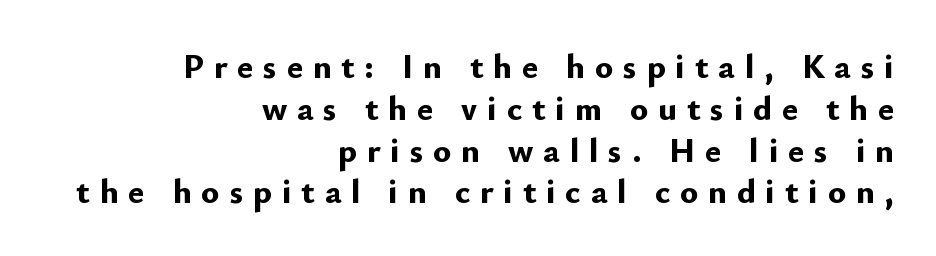
Q: Is the text bold? A: Yes.
Q: Is the text italic (slanted)? A: No, it is upright.
Q: Is the typeface a serif or a sans-serif typeface? A: Sans-serif.
Q: Is the text underlined? A: No.
Q: How is the paragraph aligned? A: Right-aligned.
Q: Is the spacing between letters normal or unusually wide? A: Unusually wide.
Q: Width (condensed, normal, or wide)? A: Normal.
Q: Stroke contrast? A: Low.
Q: x-height? A: Small.
Q: Monospaced? A: No.
